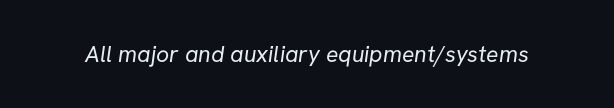
Between one letter and the next there's only the usual sliver of space. Weight: in the light-to-regular range. This rendering features lettering with no underline.
